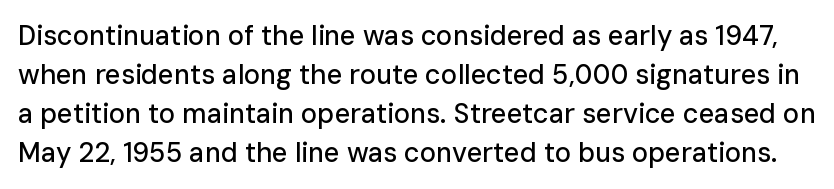
The specimen omits any rule beneath the text block's lines. Characters follow at the spacing the type designer built in. Do the letters lean? They stand straight. Quick note: interline space is typical.
